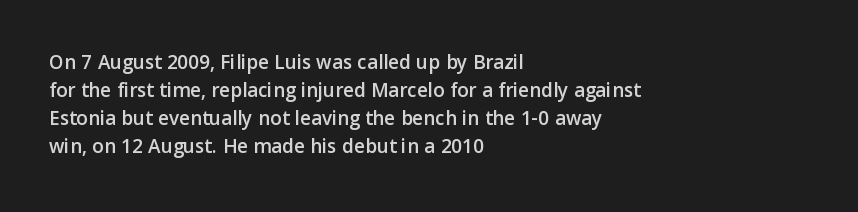
Teacher's note: observe the even left margin — that is flush-left alignment. No italicization has been applied; the sample stays upright. Clear beneath every line of the passage. Honestly, the letter spacing is just normal — you wouldn't notice it. A typesetter would call this leading conventional body-copy spacing.
